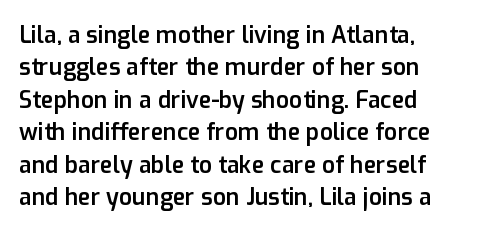
{"italic": "no", "bold": "semi", "underline": "no", "align": "left", "line_spacing": "normal", "line_spacing_ratio": 1.41, "letter_spacing": "normal", "letter_spacing_em": 0.0, "glyph_px": 23}
